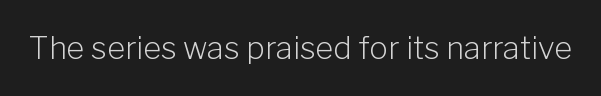
Q: Is the text bold? A: No.
Q: Is the text italic (slanted)? A: No, it is upright.
Q: Is the typeface a serif or a sans-serif typeface? A: Sans-serif.
Q: Is the text underlined? A: No.
Q: Is the spacing between letters normal or unusually wide? A: Normal.
Q: Width (condensed, normal, or wide)? A: Normal.
Q: Stroke contrast? A: Low.
Q: x-height? A: Medium.
Q: Monospaced? A: No.
